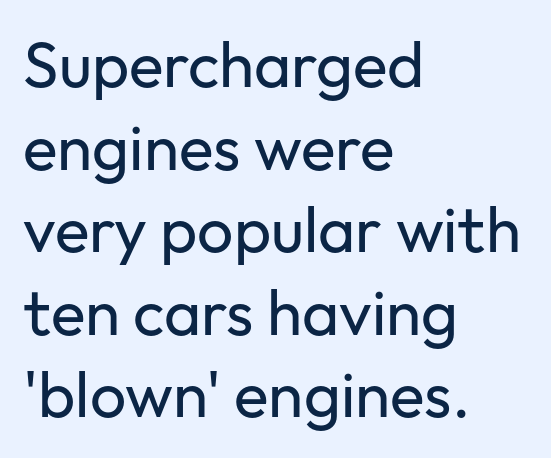
{"serif": "no", "italic": "no", "bold": "no", "weight": "regular", "width": "normal", "stroke_contrast": "low", "x_height": "medium", "monospaced": "no", "underline": "no", "align": "left", "line_spacing": "normal", "line_spacing_ratio": 1.29, "letter_spacing": "normal", "letter_spacing_em": 0.0, "glyph_px": 64}
